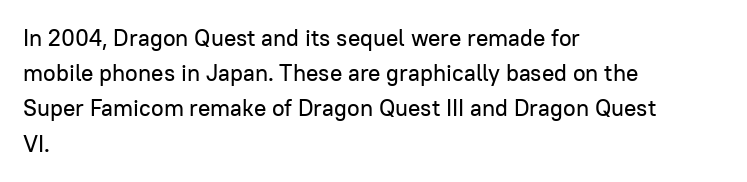
{"italic": "no", "underline": "no", "align": "left", "line_spacing": "normal", "line_spacing_ratio": 1.53, "letter_spacing": "normal", "letter_spacing_em": 0.0, "glyph_px": 23}
